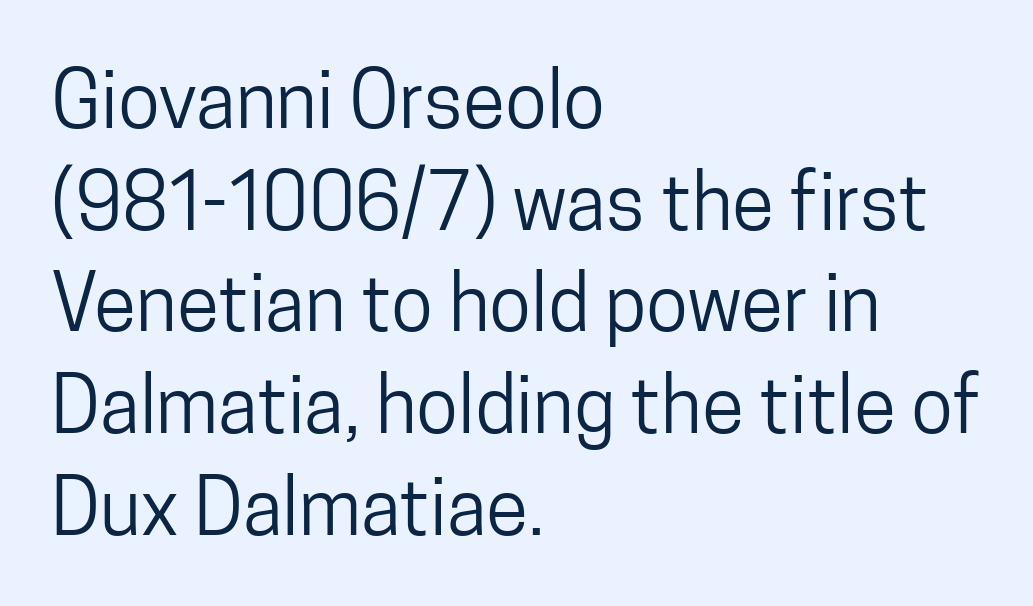
Q: Is the text bold? A: No.
Q: Is the text italic (slanted)? A: No, it is upright.
Q: Is the typeface a serif or a sans-serif typeface? A: Sans-serif.
Q: Is the text underlined? A: No.
Q: How is the paragraph aligned? A: Left-aligned.
Q: Is the spacing between letters normal or unusually wide? A: Normal.
Q: Is the spacing between lines tight, normal or loose? A: Normal.
Q: Width (condensed, normal, or wide)? A: Condensed.
Q: Stroke contrast? A: Low.
Q: x-height? A: Medium.
Q: Monospaced? A: No.
